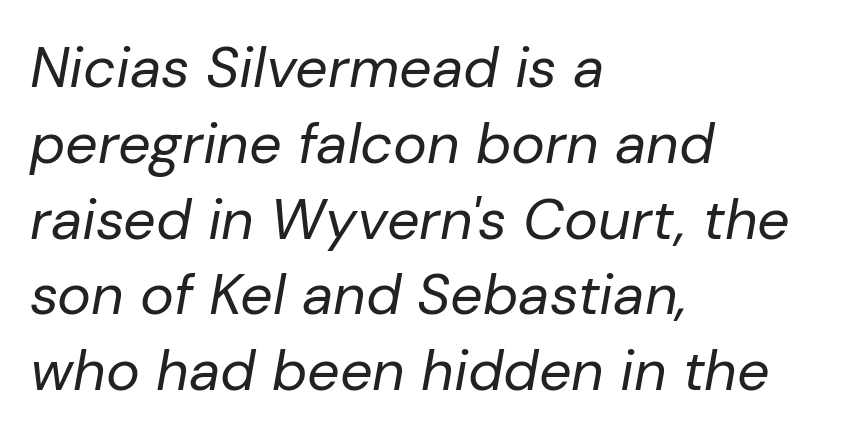
{"italic": "yes", "lean": "right", "slant_degrees": 10, "bold": "no", "weight": "regular", "width": "normal", "stroke_contrast": "low", "x_height": "medium", "monospaced": "no", "underline": "no", "align": "left", "line_spacing": "normal", "line_spacing_ratio": 1.33, "letter_spacing": "normal", "letter_spacing_em": 0.0, "glyph_px": 57}
